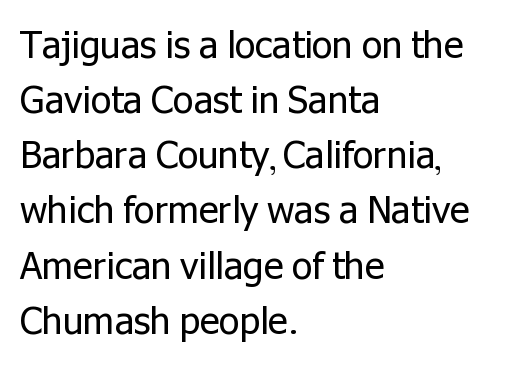
Q: Is the text bold? A: No.
Q: Is the text italic (slanted)? A: No, it is upright.
Q: Is the typeface a serif or a sans-serif typeface? A: Sans-serif.
Q: Is the text underlined? A: No.
Q: How is the paragraph aligned? A: Left-aligned.
Q: Is the spacing between letters normal or unusually wide? A: Normal.
Q: Is the spacing between lines tight, normal or loose? A: Normal.
Q: Width (condensed, normal, or wide)? A: Normal.
Q: Stroke contrast? A: Low.
Q: x-height? A: Medium.
Q: Monospaced? A: No.
